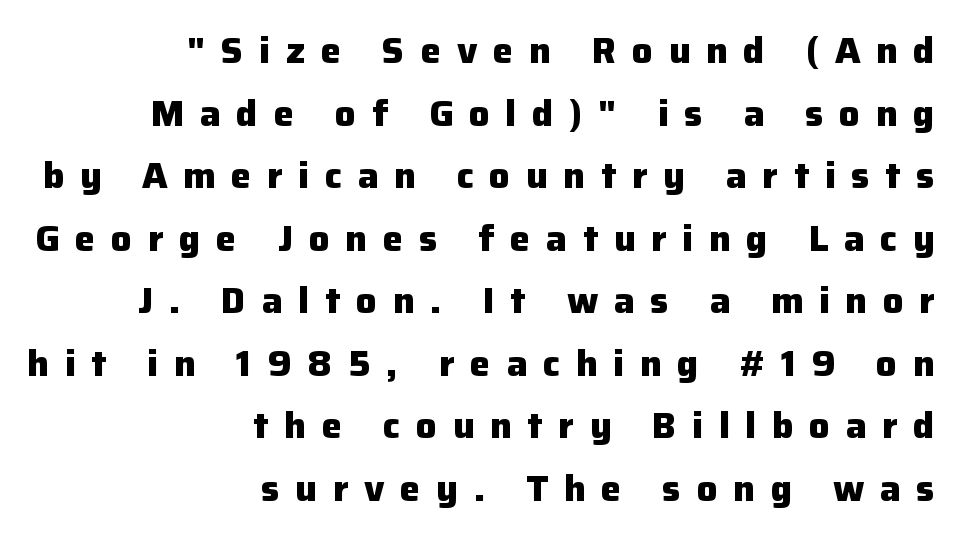
Words float on clear page, feet unadorned. The passage shown is typed in a proportional face where columns would drift. Posture: vertical. Someone cranked the tracking dial way up on this one.
